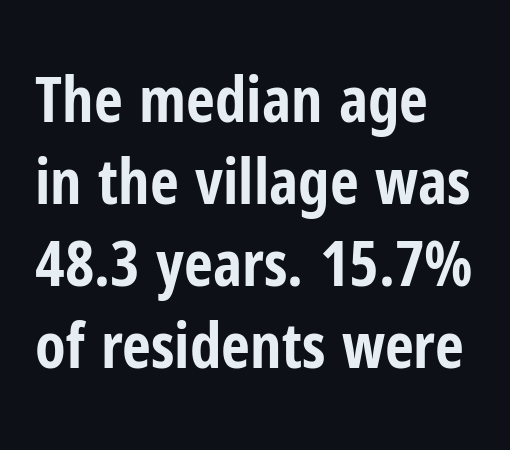
{"serif": "no", "italic": "no", "bold": "yes", "weight": "bold", "width": "condensed", "stroke_contrast": "low", "x_height": "medium", "monospaced": "no", "underline": "no", "align": "left", "line_spacing": "normal", "line_spacing_ratio": 1.3, "letter_spacing": "normal", "letter_spacing_em": 0.0, "glyph_px": 63}
